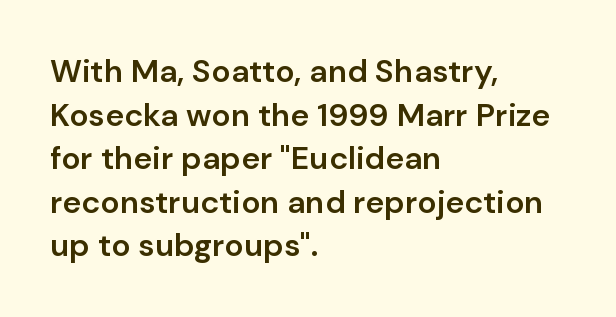
Q: Is the text bold? A: Semi-bold.
Q: Is the text italic (slanted)? A: No, it is upright.
Q: Is the typeface a serif or a sans-serif typeface? A: Sans-serif.
Q: Is the text underlined? A: No.
Q: How is the paragraph aligned? A: Left-aligned.
Q: Is the spacing between letters normal or unusually wide? A: Normal.
Q: Is the spacing between lines tight, normal or loose? A: Normal.
Q: Width (condensed, normal, or wide)? A: Normal.
Q: Stroke contrast? A: Low.
Q: x-height? A: Medium.
Q: Monospaced? A: No.
